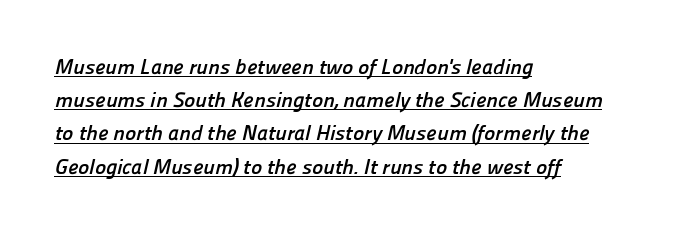
Q: Is the text bold? A: Yes.
Q: Is the text underlined? A: Yes.
Q: How is the paragraph aligned? A: Left-aligned.
Q: Is the spacing between letters normal or unusually wide? A: Normal.
Q: Is the spacing between lines tight, normal or loose? A: Normal.
